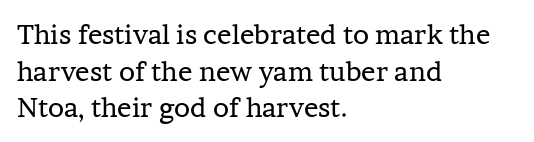
Reading down the block, your eye returns to a fixed left position each line. Do the letters lean? They stand straight. The strip under each line holds only bare page. Bold? No — there's no thickening of the strokes. Line spacing here is normal. Glyph-to-glyph distance matches everyday printed text.
